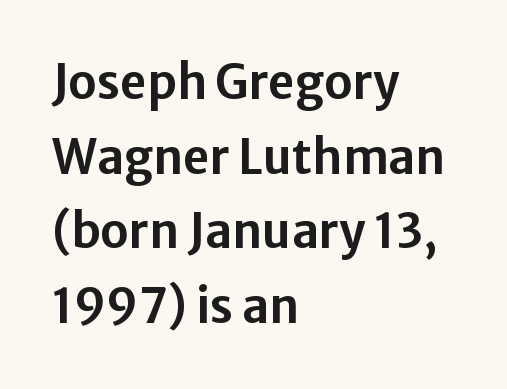
The image shows 47 px sans-serif type, upright; set left-aligned, normal line spacing (1.59x), normal letter spacing, not underlined; low stroke contrast and a medium x-height.
